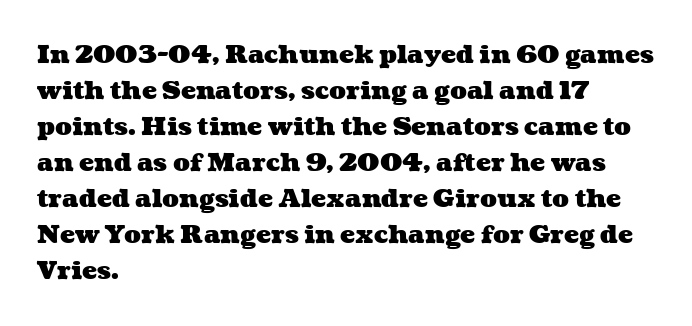
{"bold": "yes", "underline": "no", "align": "left", "line_spacing": "normal", "line_spacing_ratio": 1.44, "letter_spacing": "normal", "letter_spacing_em": 0.0, "glyph_px": 25}
